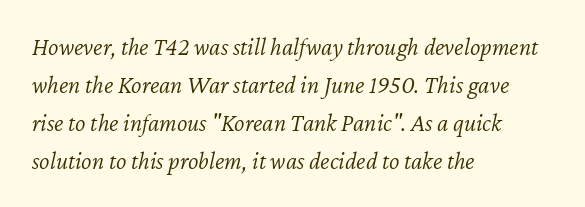
The image shows 25 px text type, italic (leaning right); set left-aligned, normal line spacing (1.52x), normal letter spacing, not underlined.
